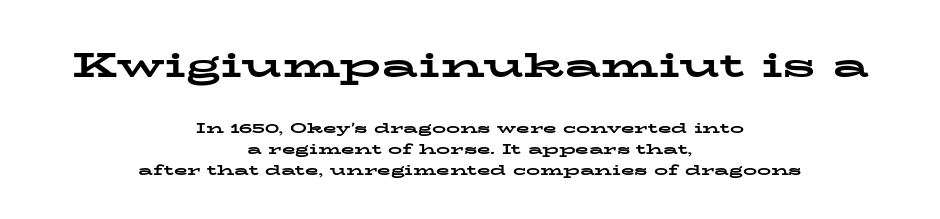
{"serif": "yes", "italic": "no", "bold": "yes", "weight": "bold", "width": "wide", "stroke_contrast": "low", "x_height": "medium", "monospaced": "no", "underline": "no", "align": "center", "line_spacing": "normal", "line_spacing_ratio": 1.5, "letter_spacing": "normal", "letter_spacing_em": 0.0, "larger_block": "first", "size_ratio": 2.5, "glyph_px": 35}
